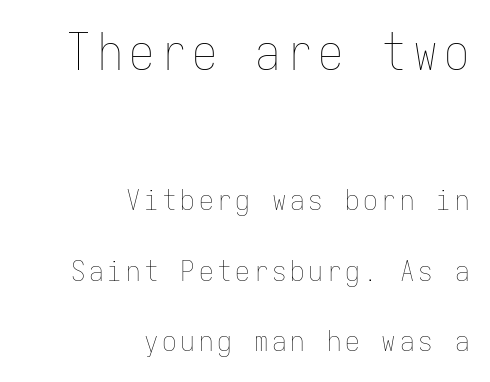
Q: Is the text bold? A: No.
Q: Is the text italic (slanted)? A: No, it is upright.
Q: Is the text underlined? A: No.
Q: How is the paragraph aligned? A: Right-aligned.
Q: Is the spacing between lines tight, normal or loose? A: Loose.
Q: Which block of text is set in a larger size, the first (top) or the second (bottom)? A: The first (top) one.
Q: Width (condensed, normal, or wide)? A: Condensed.
Q: Stroke contrast? A: Low.
Q: x-height? A: Medium.
Q: Monospaced? A: Yes.
